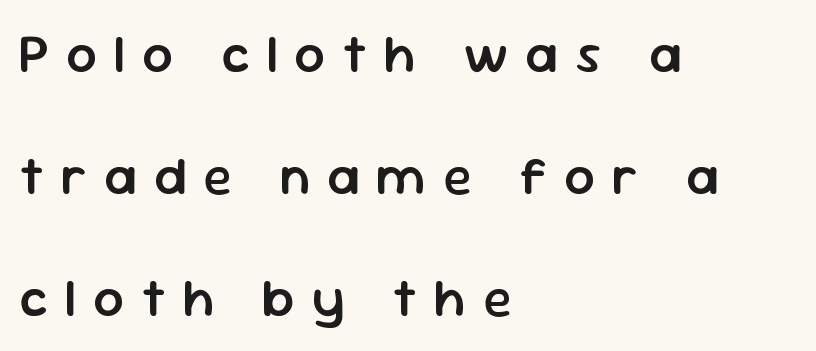
{"serif": "no", "italic": "no", "bold": "semi", "weight": "semibold", "width": "normal", "stroke_contrast": "low", "x_height": "medium", "monospaced": "no", "underline": "no", "align": "left", "line_spacing": "loose", "line_spacing_ratio": 2.3, "letter_spacing": "wide", "letter_spacing_em": 0.32, "glyph_px": 53}
